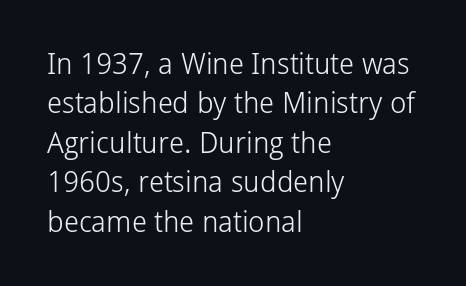
The image shows 29 px light sans-serif type, upright; set left-aligned, normal line spacing (1.36x), normal letter spacing, not underlined; low stroke contrast and a medium x-height.
